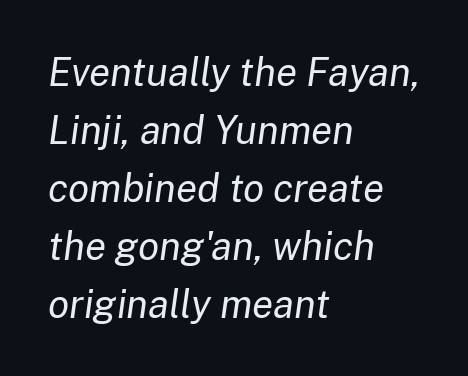
The image shows 39 px regular-weight type, italic (leaning right); set left-aligned, normal line spacing (1.49x), normal letter spacing, not underlined; low stroke contrast and a medium x-height.
